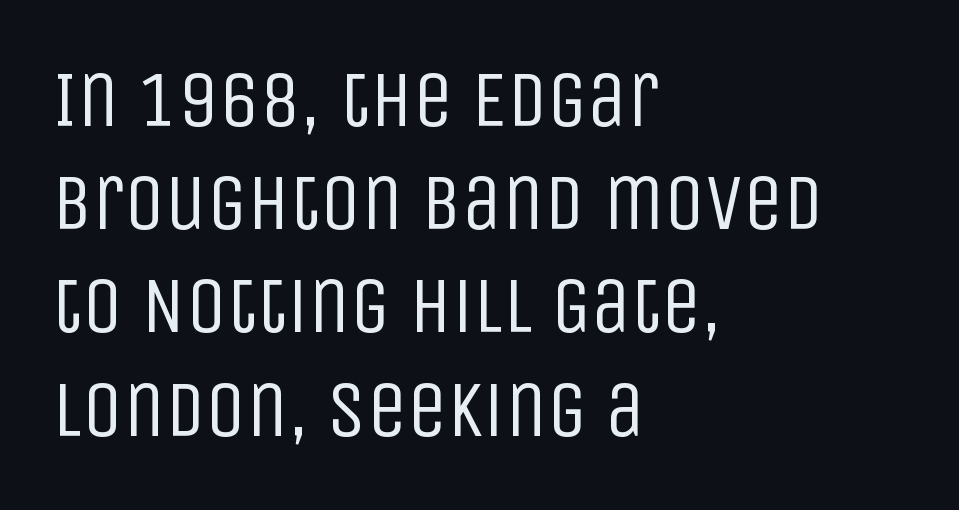
Q: Is the text bold? A: No.
Q: Is the text italic (slanted)? A: No, it is upright.
Q: Is the typeface a serif or a sans-serif typeface? A: Sans-serif.
Q: Is the text underlined? A: No.
Q: How is the paragraph aligned? A: Left-aligned.
Q: Is the spacing between letters normal or unusually wide? A: Normal.
Q: Is the spacing between lines tight, normal or loose? A: Normal.
Q: Width (condensed, normal, or wide)? A: Condensed.
Q: Stroke contrast? A: Low.
Q: x-height? A: Large.
Q: Monospaced? A: No.
